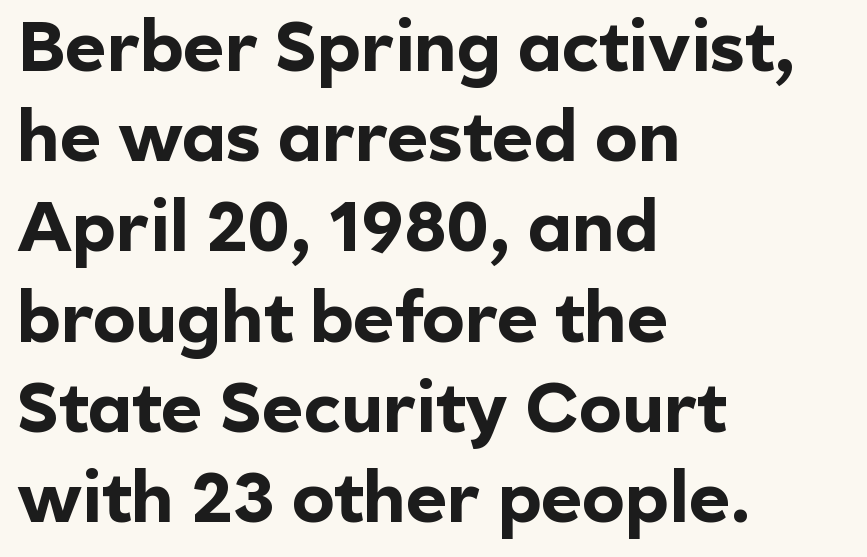
The image shows 71 px bold sans-serif type, upright; set left-aligned, normal line spacing (1.27x), normal letter spacing, not underlined; a medium x-height.
